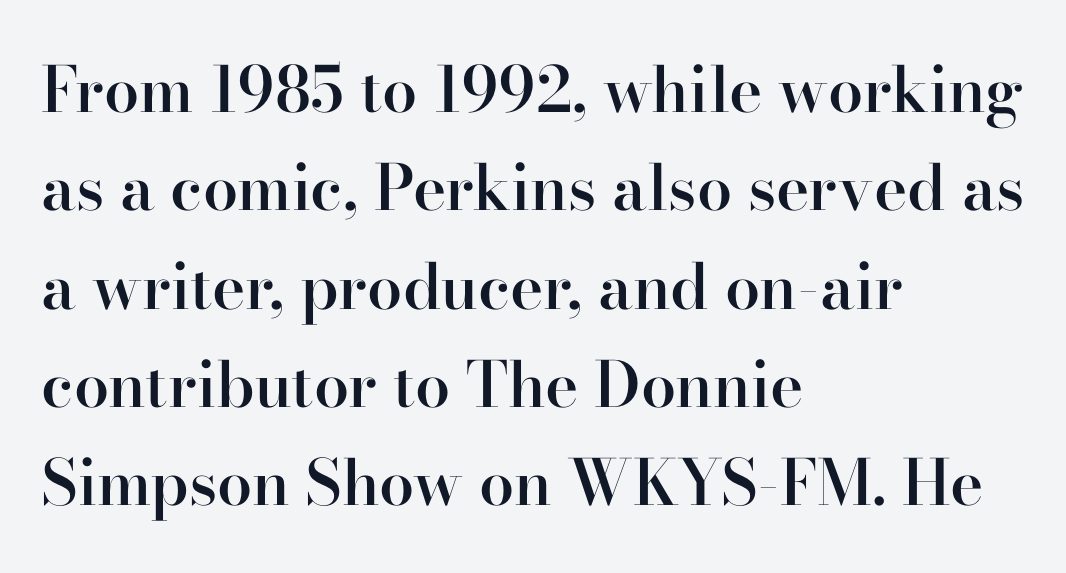
Q: Is the text bold? A: Semi-bold.
Q: Is the text italic (slanted)? A: No, it is upright.
Q: Is the typeface a serif or a sans-serif typeface? A: Serif.
Q: Is the text underlined? A: No.
Q: How is the paragraph aligned? A: Left-aligned.
Q: Is the spacing between letters normal or unusually wide? A: Normal.
Q: Is the spacing between lines tight, normal or loose? A: Normal.
Q: Width (condensed, normal, or wide)? A: Normal.
Q: Stroke contrast? A: High.
Q: x-height? A: Small.
Q: Monospaced? A: No.
